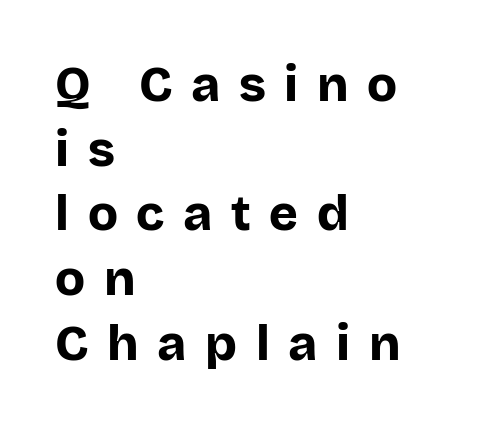
The image shows 49 px bold sans-serif type, upright; set left-aligned, normal line spacing (1.32x), unusually wide letter spacing (+0.38 em), not underlined; low stroke contrast and a large x-height.
